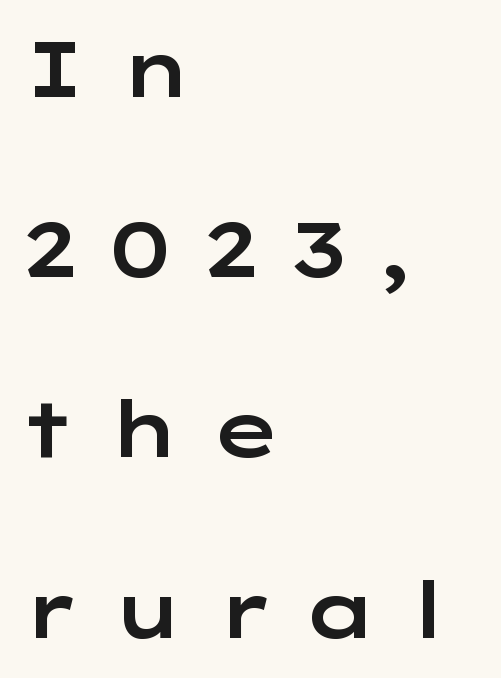
The image shows 77 px wide sans-serif type, upright; set left-aligned, loose line spacing (2.34x), unusually wide letter spacing (+0.35 em), not underlined; low stroke contrast and a medium x-height.
